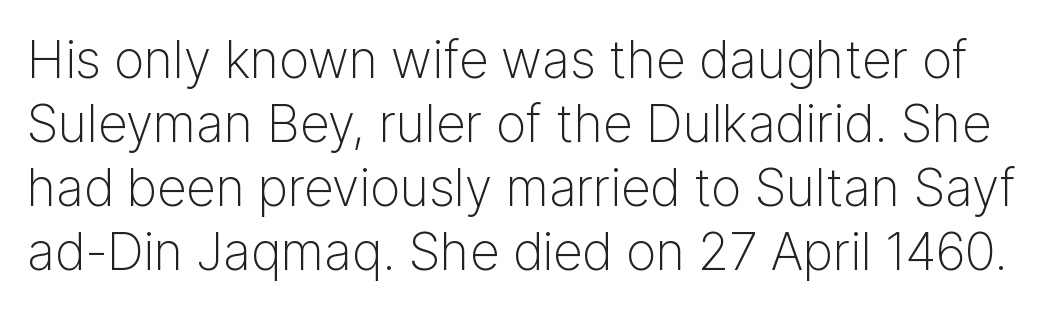
Nothing unusual about the tracking: characters are spaced as the font intends. Looks like regular typesetting: each glyph gets only the width it needs. The words here are not underlined. The font is comparable to plain body text, perhaps lighter. Typographically, this falls in the sans-serif category. The type sits square on the baseline with zero lean.
